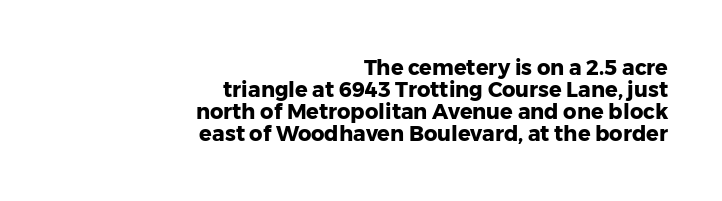
Rows of type sit shoulder to shoulder in the vertical direction. A flush-right, rag-left setting is used for this passage. This sample uses plain, unmodified letter spacing. Posture: straight, roman, zero tilt.
